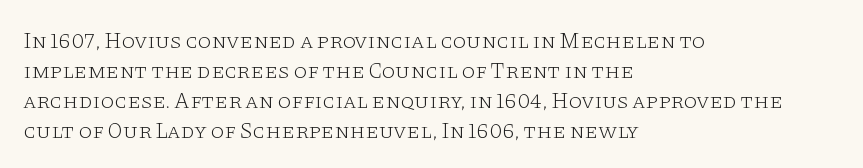
Reading down the column, the eye jumps a familiar distance to each next line. Left-aligned paragraph, ragged on the right. Check under the words: just untouched page. Nope, not italic — everything's standing straight.
